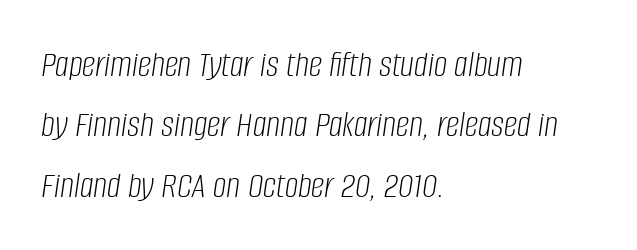
Q: Is the text bold? A: No.
Q: Is the text italic (slanted)? A: Yes, it leans right by about 8 degrees.
Q: Is the text underlined? A: No.
Q: How is the paragraph aligned? A: Left-aligned.
Q: Is the spacing between letters normal or unusually wide? A: Normal.
Q: Is the spacing between lines tight, normal or loose? A: Normal.
Q: Width (condensed, normal, or wide)? A: Condensed.
Q: Stroke contrast? A: Low.
Q: x-height? A: Large.
Q: Monospaced? A: No.
